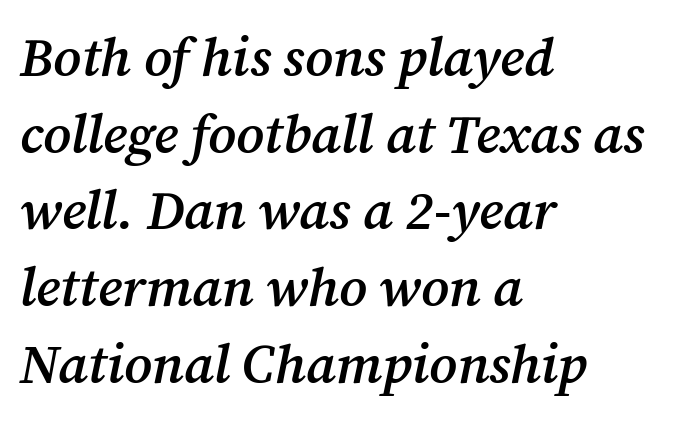
Q: Is the text bold? A: Semi-bold.
Q: Is the text italic (slanted)? A: Yes, it leans right by about 12 degrees.
Q: Is the typeface a serif or a sans-serif typeface? A: Serif.
Q: Is the text underlined? A: No.
Q: How is the paragraph aligned? A: Left-aligned.
Q: Is the spacing between letters normal or unusually wide? A: Normal.
Q: Is the spacing between lines tight, normal or loose? A: Normal.
Q: Width (condensed, normal, or wide)? A: Normal.
Q: Stroke contrast? A: Medium.
Q: x-height? A: Medium.
Q: Monospaced? A: No.
